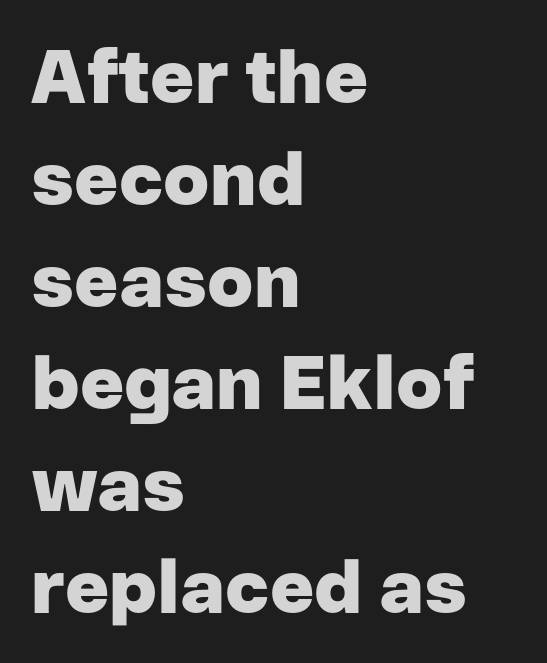
Students, note that the glyphs here touch the page at normal intervals. Line beginnings align vertically; line endings do not. What weight is shown? A full bold with thick strokes. The lines sit at an ordinary, default distance from one another.
